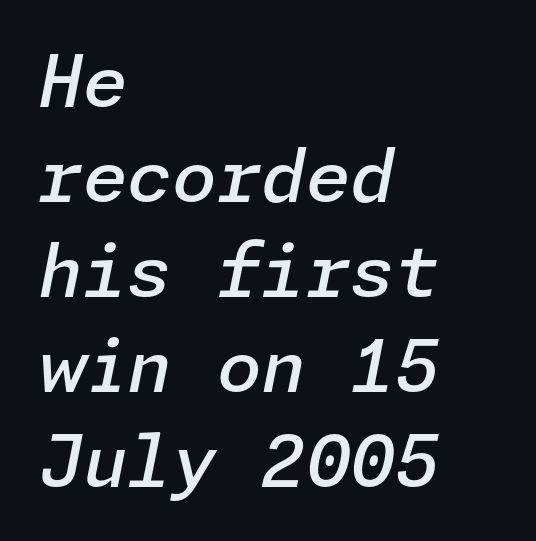
The image shows 72 px semibold type, italic (leaning right); set left-aligned, normal line spacing (1.32x), normal letter spacing, not underlined; low stroke contrast and a medium x-height.
